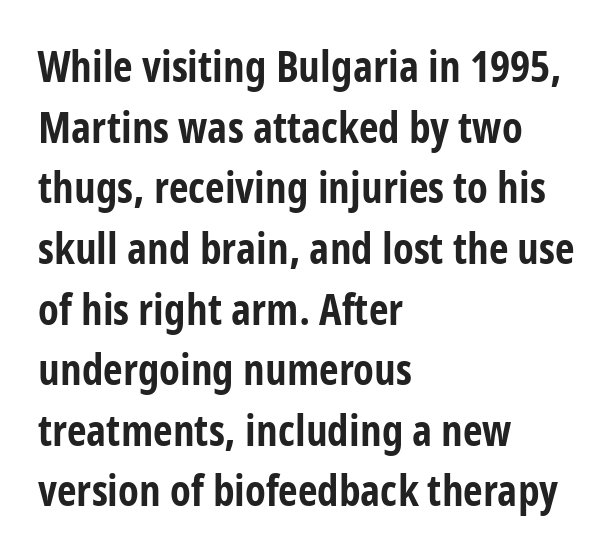
Q: Is the text bold? A: Yes.
Q: Is the text italic (slanted)? A: No, it is upright.
Q: Is the typeface a serif or a sans-serif typeface? A: Sans-serif.
Q: Is the text underlined? A: No.
Q: How is the paragraph aligned? A: Left-aligned.
Q: Is the spacing between letters normal or unusually wide? A: Normal.
Q: Is the spacing between lines tight, normal or loose? A: Normal.
Q: Width (condensed, normal, or wide)? A: Condensed.
Q: Stroke contrast? A: Low.
Q: x-height? A: Medium.
Q: Monospaced? A: No.
